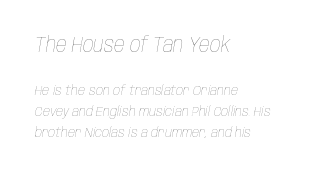
The image shows 21 px text type, italic (leaning right); set left-aligned, normal line spacing (1.49x), normal letter spacing, not underlined; the first (top) block is 1.5x larger.
